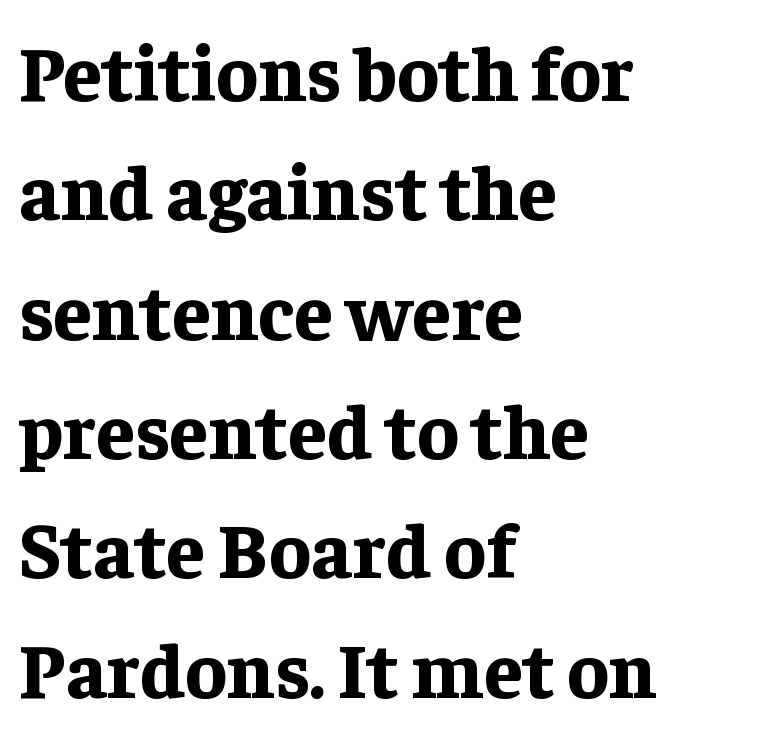
Q: Is the text bold? A: Yes.
Q: Is the text italic (slanted)? A: No, it is upright.
Q: Is the typeface a serif or a sans-serif typeface? A: Serif.
Q: Is the text underlined? A: No.
Q: How is the paragraph aligned? A: Left-aligned.
Q: Is the spacing between letters normal or unusually wide? A: Normal.
Q: Is the spacing between lines tight, normal or loose? A: Normal.
Q: Width (condensed, normal, or wide)? A: Normal.
Q: Stroke contrast? A: Low.
Q: x-height? A: Medium.
Q: Monospaced? A: No.
